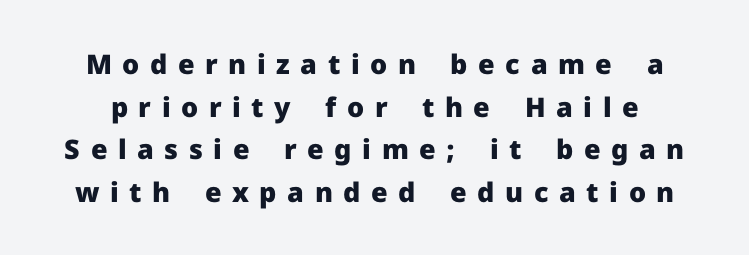
Q: Is the text bold? A: Yes.
Q: Is the text italic (slanted)? A: No, it is upright.
Q: Is the text underlined? A: No.
Q: Is the spacing between letters normal or unusually wide? A: Unusually wide.
Q: Is the spacing between lines tight, normal or loose? A: Normal.
